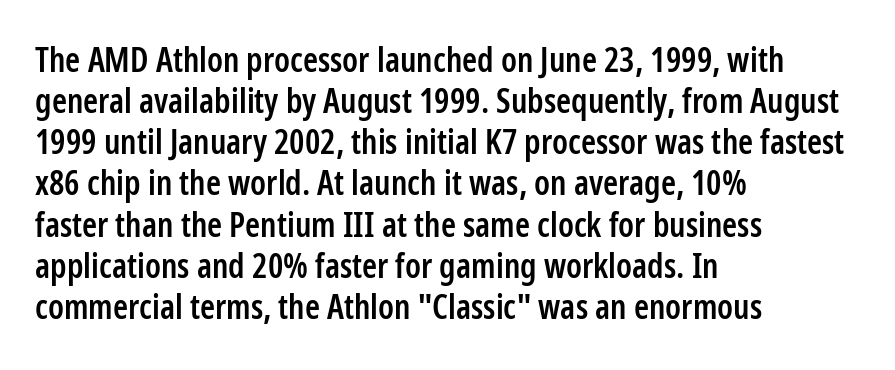
{"serif": "no", "italic": "no", "bold": "semi", "weight": "semibold", "width": "condensed", "stroke_contrast": "low", "x_height": "medium", "monospaced": "no", "underline": "no", "align": "left", "line_spacing_ratio": 1.21, "letter_spacing": "normal", "letter_spacing_em": 0.0, "glyph_px": 34}
